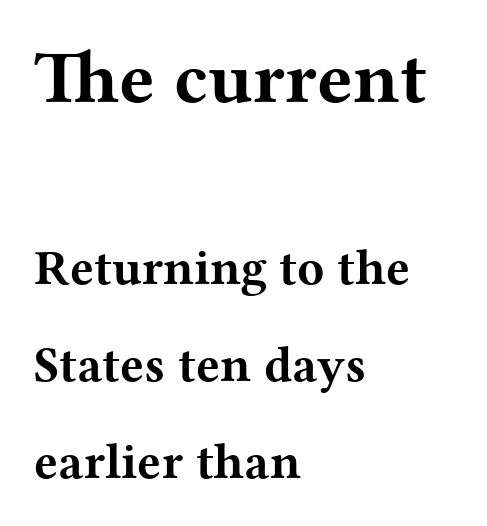
The image shows 75 px bold, wide serif type, upright; set left-aligned, loose line spacing (1.94x), normal letter spacing, not underlined; the first (top) block is 1.5x larger; medium stroke contrast and a medium x-height.
